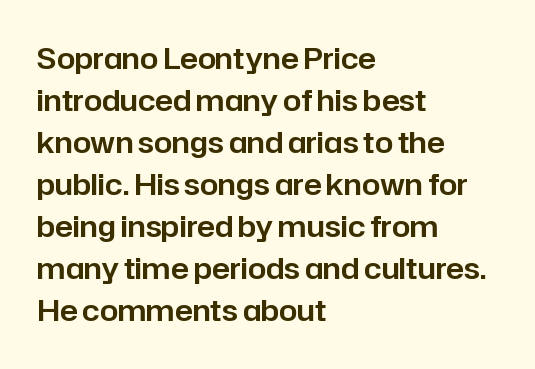
{"serif": "no", "italic": "no", "width": "normal", "stroke_contrast": "low", "x_height": "medium", "monospaced": "no", "underline": "no", "align": "left", "line_spacing": "normal", "line_spacing_ratio": 1.45, "letter_spacing": "normal", "letter_spacing_em": 0.0, "glyph_px": 29}
